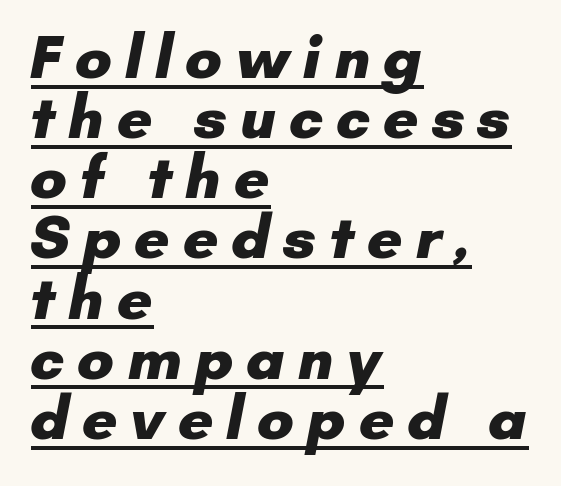
The image shows 62 px heavy sans-serif type; set left-aligned, tight line spacing (0.97x), unusually wide letter spacing (+0.2 em), underlined; low stroke contrast and a small x-height.
